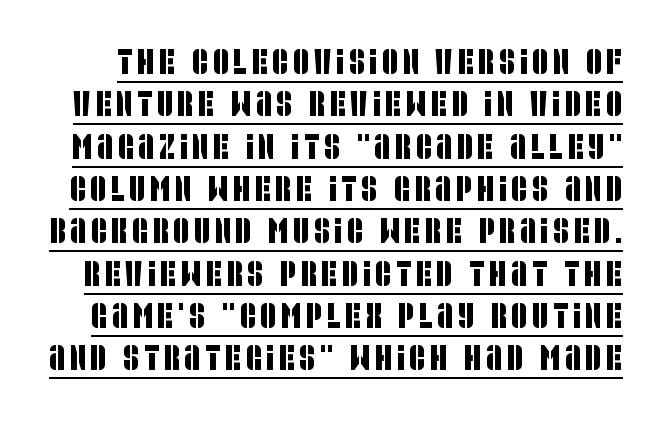
Q: Is the typeface a serif or a sans-serif typeface? A: Sans-serif.
Q: Is the text underlined? A: Yes.
Q: Width (condensed, normal, or wide)? A: Condensed.
Q: Stroke contrast? A: Low.
Q: x-height? A: Large.
Q: Monospaced? A: No.
